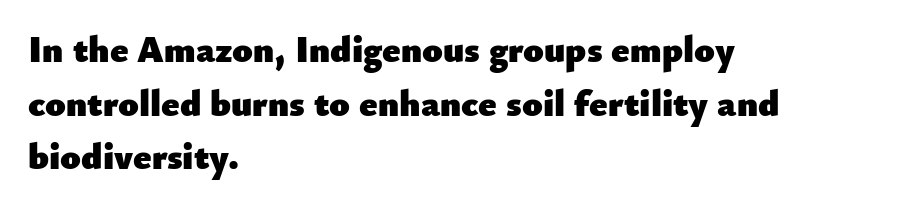
Layout note: lines flush left. Plain, unruled lines of type. One glance says typical: line gaps are just what's usual. This sample has the flowing, uneven cadence of proportional lettering. Is there any slant? The stems are plumb. How heavy is the stroke? Heavy — this is a bold.
